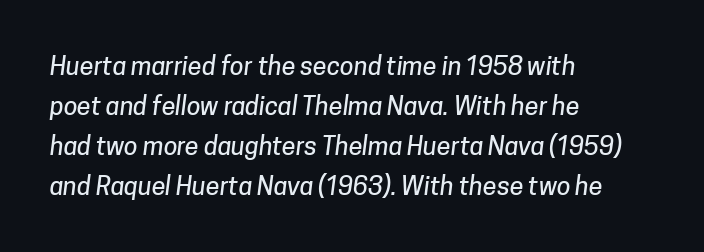
The image shows 25 px text type; set left-aligned, normal line spacing (1.6x), normal letter spacing, not underlined.
